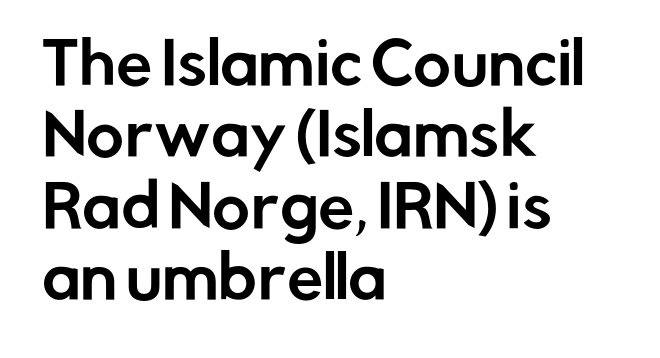
Q: Is the text italic (slanted)? A: No, it is upright.
Q: Is the typeface a serif or a sans-serif typeface? A: Sans-serif.
Q: Is the text underlined? A: No.
Q: How is the paragraph aligned? A: Left-aligned.
Q: Is the spacing between letters normal or unusually wide? A: Normal.
Q: Width (condensed, normal, or wide)? A: Normal.
Q: Stroke contrast? A: Low.
Q: x-height? A: Medium.
Q: Monospaced? A: No.
